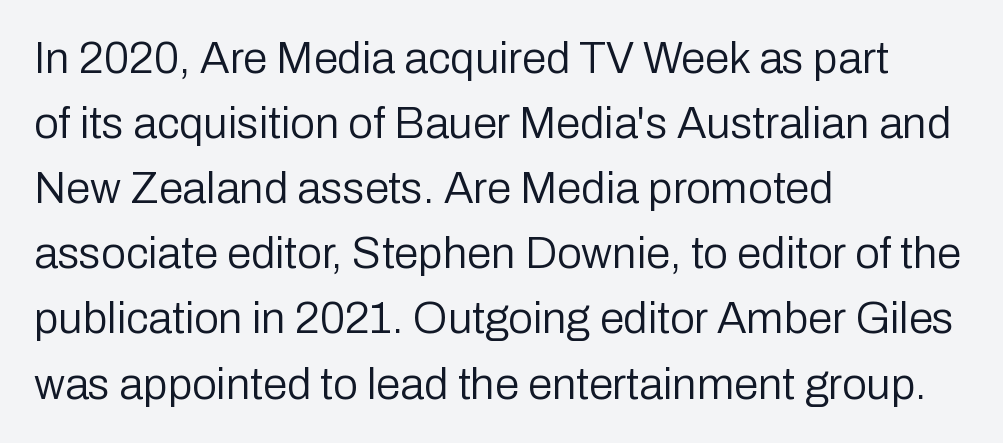
Q: Is the text bold? A: No.
Q: Is the text italic (slanted)? A: No, it is upright.
Q: Is the typeface a serif or a sans-serif typeface? A: Sans-serif.
Q: Is the text underlined? A: No.
Q: How is the paragraph aligned? A: Left-aligned.
Q: Is the spacing between letters normal or unusually wide? A: Normal.
Q: Is the spacing between lines tight, normal or loose? A: Normal.
Q: Width (condensed, normal, or wide)? A: Normal.
Q: Stroke contrast? A: Low.
Q: x-height? A: Medium.
Q: Monospaced? A: No.
